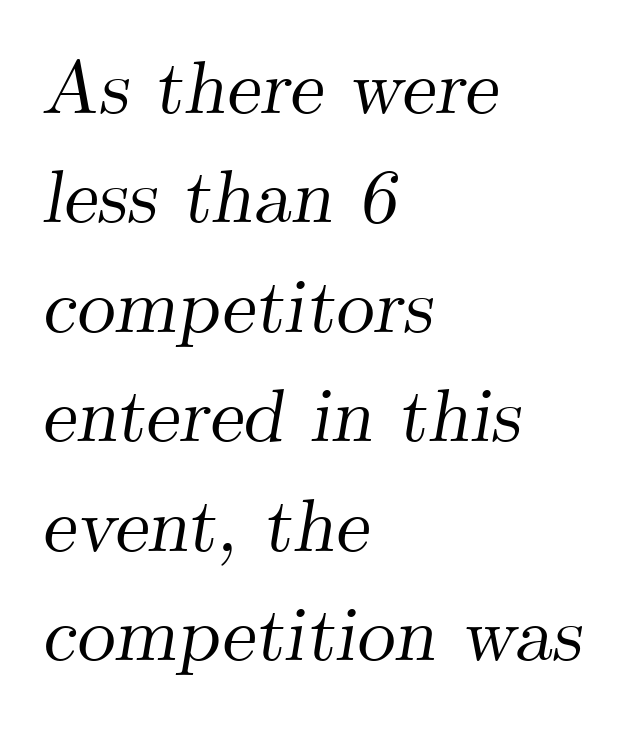
This sample uses a serif face. Designer's note — italics engaged. Note the varied advance widths — an 'i' is clearly narrower than an 'm'. Spacing between characters is what you'd get straight out of the box. Interline gaps are of average width in this sample. The lines are quadded left.
